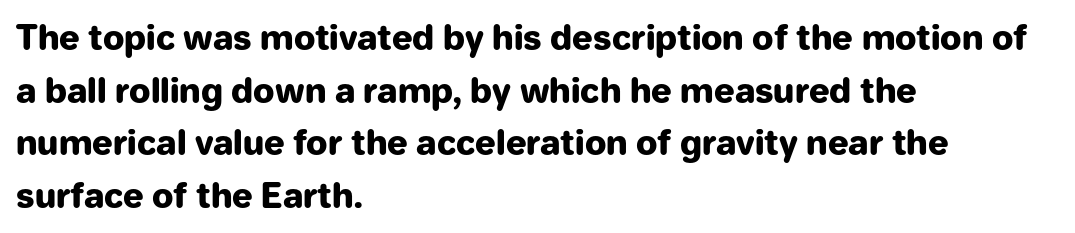
The image shows 34 px heavy sans-serif type, upright; set left-aligned, normal line spacing (1.55x), normal letter spacing, not underlined; low stroke contrast and a medium x-height.
